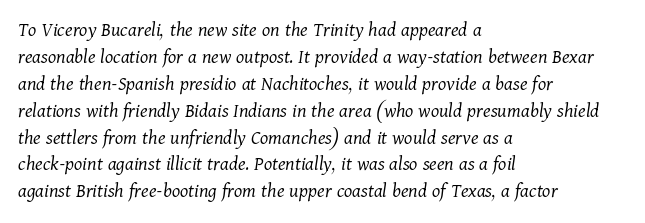
Observe the ordinary spacing: letters are neighbours, not strangers. Reading down the column, the eye jumps a familiar distance to each next line. The strokes carry an ordinary text weight at most. The lines are quadded left. The strip under each line holds only bare page. This is oblique type, the kind used for emphasis or titles.
